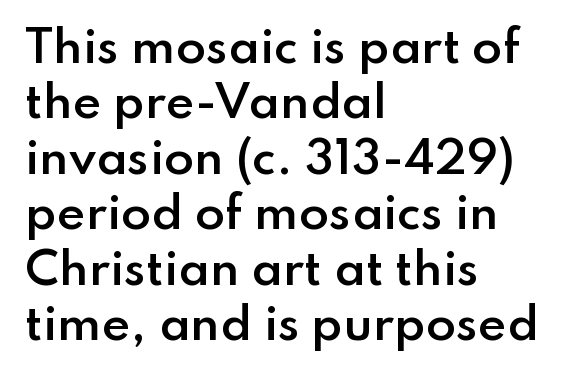
Q: Is the text bold? A: Semi-bold.
Q: Is the text italic (slanted)? A: No, it is upright.
Q: Is the typeface a serif or a sans-serif typeface? A: Sans-serif.
Q: Is the text underlined? A: No.
Q: How is the paragraph aligned? A: Left-aligned.
Q: Is the spacing between letters normal or unusually wide? A: Normal.
Q: Is the spacing between lines tight, normal or loose? A: Normal.
Q: Width (condensed, normal, or wide)? A: Normal.
Q: Stroke contrast? A: Low.
Q: x-height? A: Small.
Q: Monospaced? A: No.
